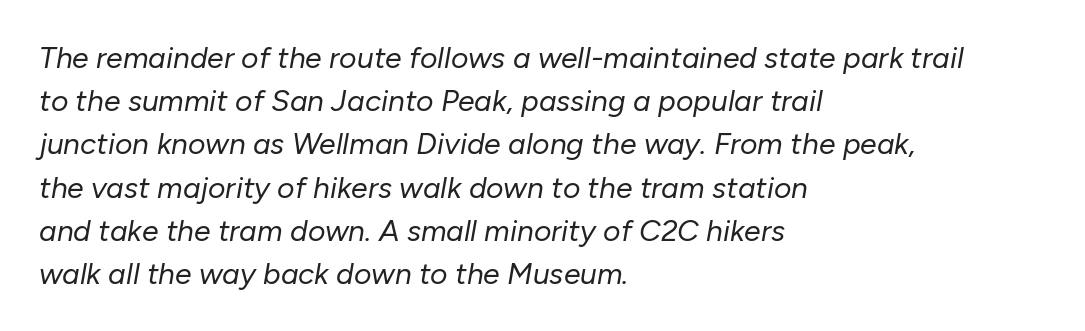
The image shows 30 px regular-weight type, italic (leaning right); set left-aligned, normal line spacing (1.44x), normal letter spacing, not underlined; low stroke contrast and a medium x-height.
